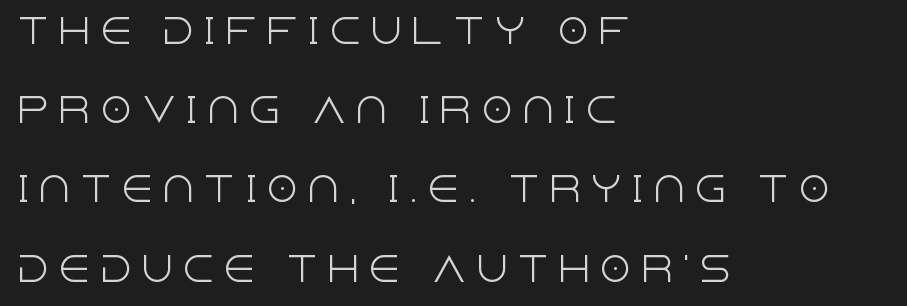
Q: Is the text bold? A: No.
Q: Is the text italic (slanted)? A: No, it is upright.
Q: Is the typeface a serif or a sans-serif typeface? A: Sans-serif.
Q: Is the text underlined? A: No.
Q: How is the paragraph aligned? A: Left-aligned.
Q: Is the spacing between letters normal or unusually wide? A: Unusually wide.
Q: Is the spacing between lines tight, normal or loose? A: Loose.
Q: Width (condensed, normal, or wide)? A: Normal.
Q: x-height? A: Large.
Q: Monospaced? A: No.
